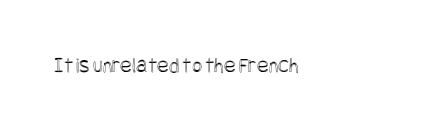
The image shows 22 px text type, upright; set normal letter spacing, not underlined.
